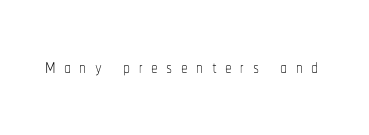
Q: Is the text bold? A: No.
Q: Is the text italic (slanted)? A: No, it is upright.
Q: Is the text underlined? A: No.
Q: Is the spacing between letters normal or unusually wide? A: Unusually wide.
